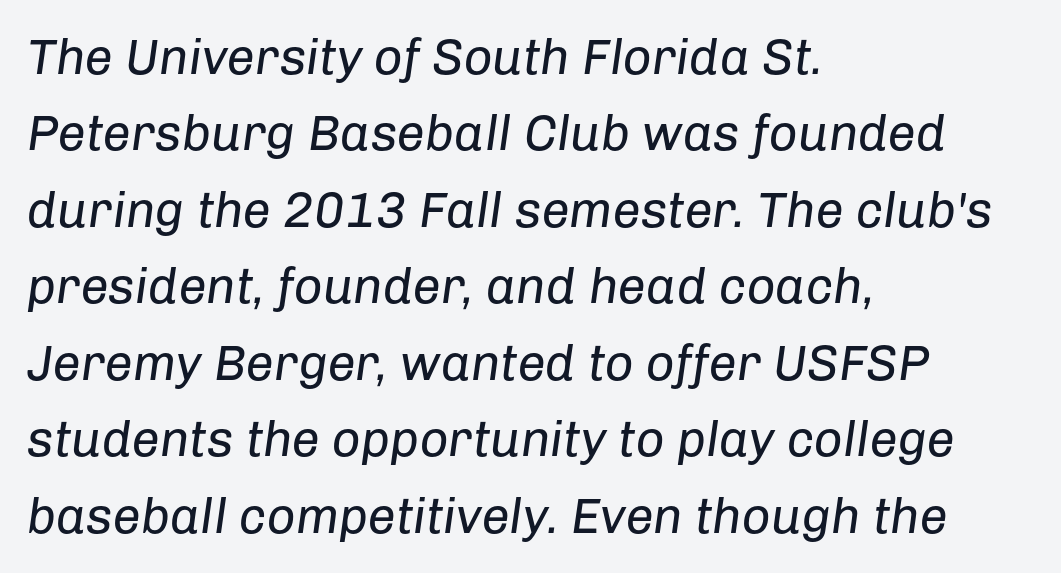
The image shows 50 px regular-weight type, italic (leaning right); set left-aligned, normal line spacing (1.53x), normal letter spacing, not underlined; low stroke contrast and a medium x-height.
